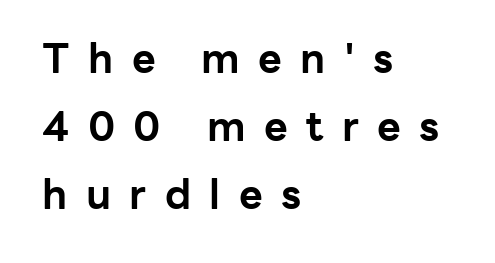
{"serif": "no", "italic": "no", "bold": "yes", "weight": "bold", "width": "normal", "stroke_contrast": "low", "x_height": "medium", "monospaced": "no", "underline": "no", "align": "left", "line_spacing": "normal", "line_spacing_ratio": 1.66, "letter_spacing": "wide", "letter_spacing_em": 0.45, "glyph_px": 41}
